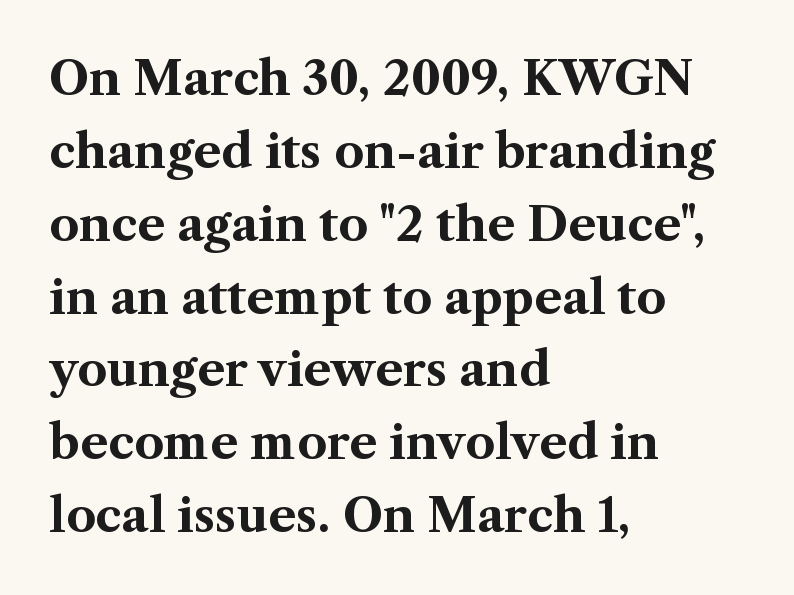
{"serif": "yes", "italic": "no", "bold": "yes", "weight": "bold", "width": "normal", "stroke_contrast": "medium", "x_height": "medium", "monospaced": "no", "underline": "no", "align": "left", "line_spacing": "normal", "line_spacing_ratio": 1.55, "letter_spacing": "normal", "letter_spacing_em": 0.0, "glyph_px": 47}
